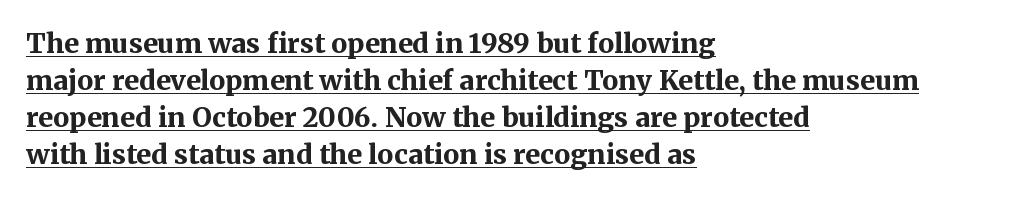
The specimen includes a rule beneath the text block's lines. Nobody touched the tracking dial on this one. The text block is weighted toward the left margin, trailing off unevenly rightward. The face used here has the dense, thick strokes of a bold.
